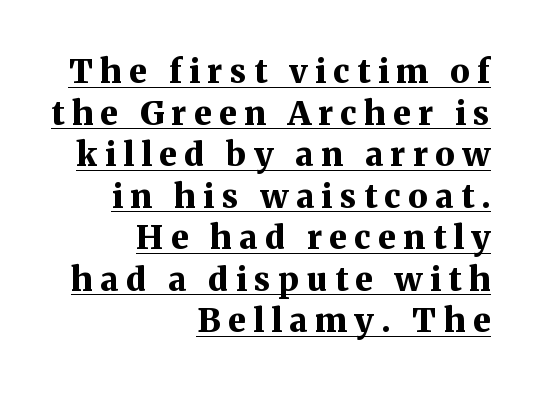
{"serif": "yes", "italic": "no", "bold": "yes", "weight": "bold", "width": "normal", "stroke_contrast": "medium", "x_height": "medium", "monospaced": "no", "underline": "yes", "align": "right", "line_spacing": "normal", "line_spacing_ratio": 1.26, "letter_spacing": "wide", "letter_spacing_em": 0.23, "glyph_px": 33}
